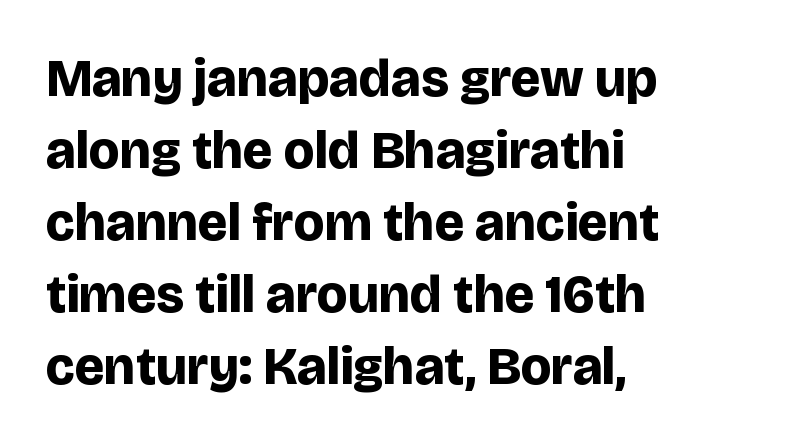
Q: Is the text bold? A: Yes.
Q: Is the text italic (slanted)? A: No, it is upright.
Q: Is the typeface a serif or a sans-serif typeface? A: Sans-serif.
Q: Is the text underlined? A: No.
Q: How is the paragraph aligned? A: Left-aligned.
Q: Is the spacing between letters normal or unusually wide? A: Normal.
Q: Is the spacing between lines tight, normal or loose? A: Normal.
Q: Width (condensed, normal, or wide)? A: Normal.
Q: Stroke contrast? A: Low.
Q: x-height? A: Large.
Q: Monospaced? A: No.
